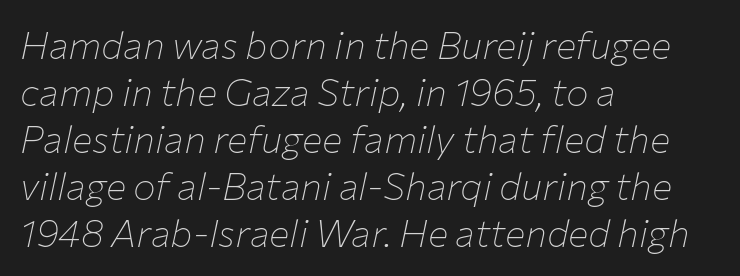
{"italic": "yes", "lean": "right", "slant_degrees": 12, "bold": "no", "weight": "thin", "width": "normal", "stroke_contrast": "low", "x_height": "medium", "monospaced": "no", "underline": "no", "align": "left", "line_spacing_ratio": 1.24, "letter_spacing": "normal", "letter_spacing_em": 0.0, "glyph_px": 38}
